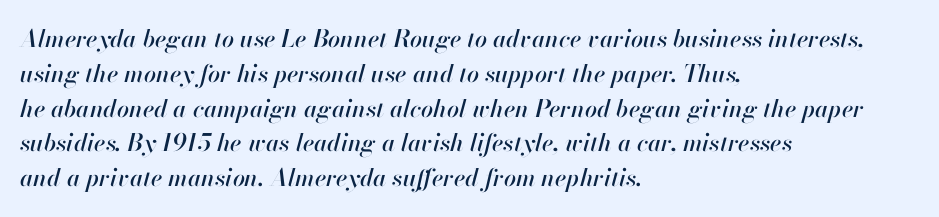
{"italic": "yes", "lean": "right", "slant_degrees": 13, "underline": "no", "align": "left", "line_spacing": "normal", "line_spacing_ratio": 1.45, "letter_spacing": "normal", "letter_spacing_em": 0.0, "glyph_px": 24}
